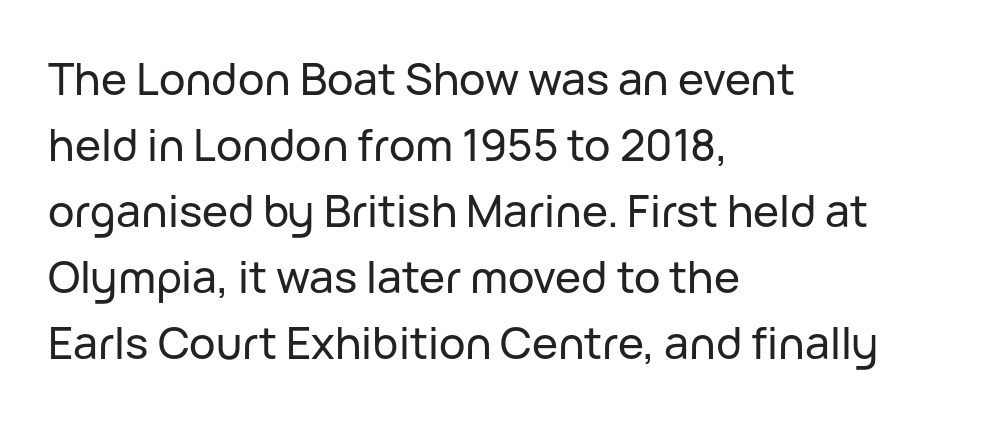
Q: Is the text italic (slanted)? A: No, it is upright.
Q: Is the typeface a serif or a sans-serif typeface? A: Sans-serif.
Q: Is the text underlined? A: No.
Q: How is the paragraph aligned? A: Left-aligned.
Q: Is the spacing between letters normal or unusually wide? A: Normal.
Q: Is the spacing between lines tight, normal or loose? A: Normal.
Q: Width (condensed, normal, or wide)? A: Normal.
Q: Stroke contrast? A: Low.
Q: x-height? A: Medium.
Q: Monospaced? A: No.
